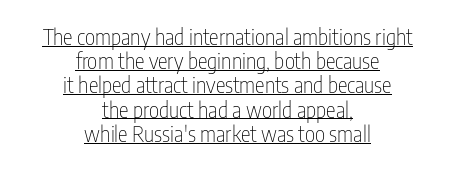
Q: Is the text bold? A: No.
Q: Is the text italic (slanted)? A: No, it is upright.
Q: Is the text underlined? A: Yes.
Q: How is the paragraph aligned? A: Centered.
Q: Is the spacing between letters normal or unusually wide? A: Normal.
Q: Is the spacing between lines tight, normal or loose? A: Tight.
